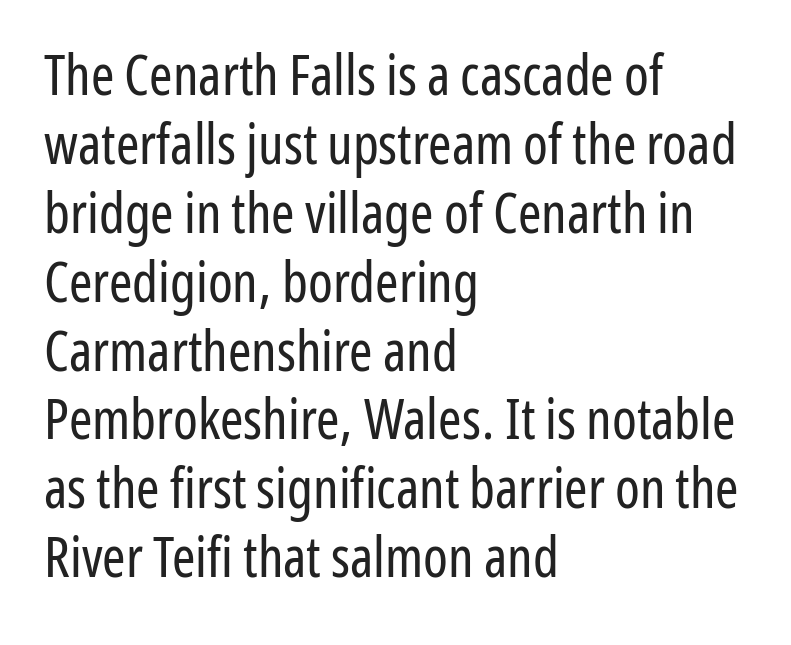
The strokes are not fattened; the text isn't bold. These lines were composed using upright roman letters. This sample uses a sans-serif face. Spacing verdict: proportional, widths tailored to each character. Look at the tracking — it's just the regular setting, nothing added.
